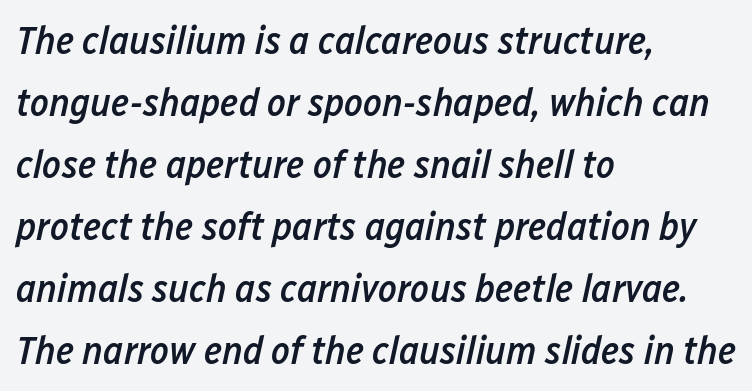
This sample is left-justified, so line endings fall wherever the words run out. Proportional: the letters do not fall into vertical columns. The space between consecutive lines is moderate. Designer's note — italics engaged.
